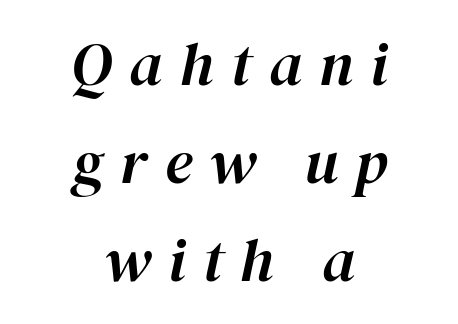
{"italic": "yes", "lean": "right", "slant_degrees": 12, "width": "normal", "stroke_contrast": "high", "x_height": "medium", "monospaced": "no", "underline": "no", "align": "center", "line_spacing": "normal", "line_spacing_ratio": 1.61, "letter_spacing": "wide", "letter_spacing_em": 0.28, "glyph_px": 61}
